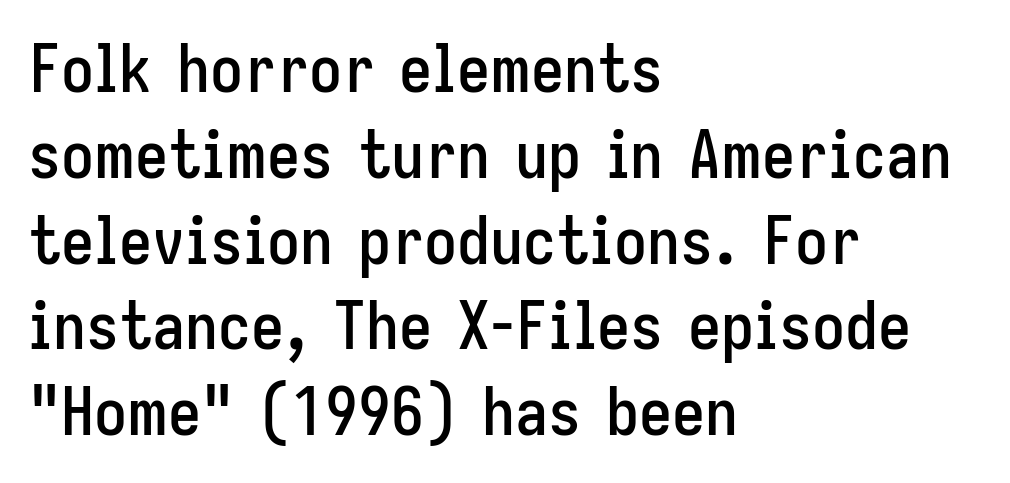
Q: Is the text italic (slanted)? A: No, it is upright.
Q: Is the typeface a serif or a sans-serif typeface? A: Sans-serif.
Q: Is the text underlined? A: No.
Q: How is the paragraph aligned? A: Left-aligned.
Q: Is the spacing between letters normal or unusually wide? A: Normal.
Q: Is the spacing between lines tight, normal or loose? A: Normal.
Q: Width (condensed, normal, or wide)? A: Condensed.
Q: Stroke contrast? A: Low.
Q: x-height? A: Medium.
Q: Monospaced? A: No.
